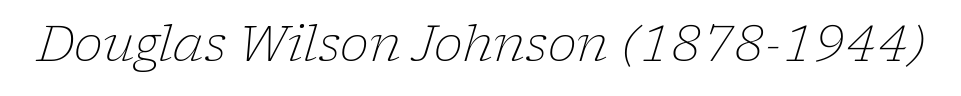
Ink coverage per letter is moderate at most. Is this a fixed-width face? No — the glyphs have proportional, varying widths. The tracking reads as untouched default to a designer's eye. Slanted lettering throughout.
